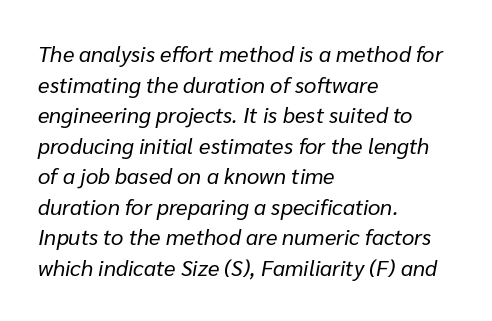
A quiet, ordinary-to-light weight characterises the typeface. The letters sit at their default tracking, neither squeezed nor spread. Leading matches the norm, producing a regular column. Honestly, there is no underline to notice here at all. Compared with a centered layout, this one pins lines to the left instead. The face used here has a pronounced slope to its letters.
